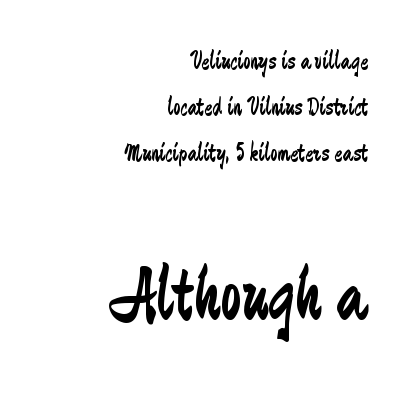
The image shows 76 px regular-weight, condensed sans-serif type; set right-aligned, line spacing 1.85x, normal letter spacing, not underlined; the second (bottom) block is 3.04x larger; low stroke contrast and a small x-height.
